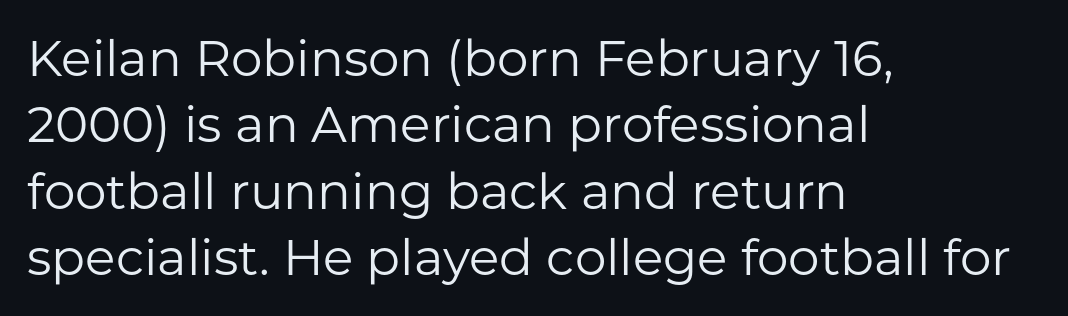
{"serif": "no", "italic": "no", "bold": "no", "weight": "regular", "width": "normal", "stroke_contrast": "low", "x_height": "medium", "monospaced": "no", "underline": "no", "align": "left", "line_spacing": "normal", "line_spacing_ratio": 1.33, "letter_spacing": "normal", "letter_spacing_em": 0.0, "glyph_px": 50}
